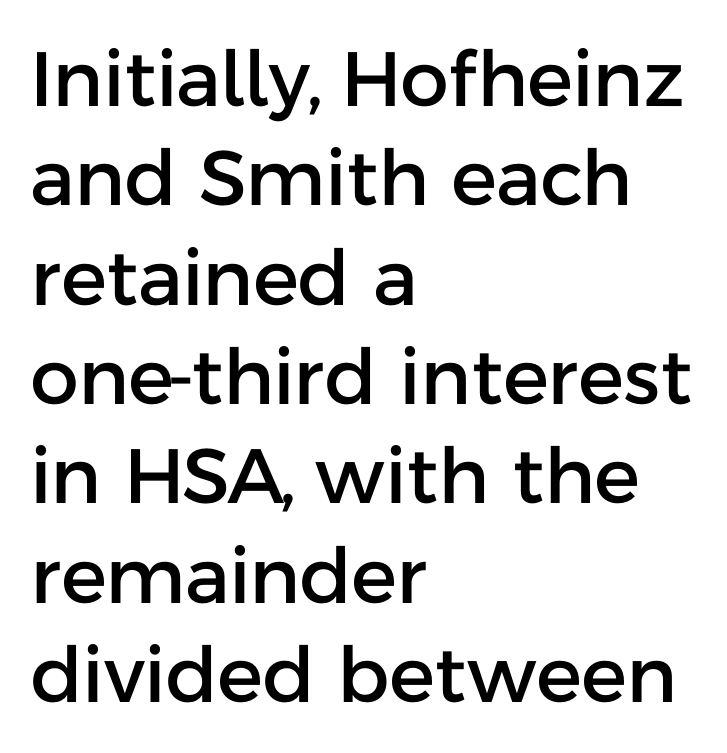
The lines sit at an ordinary, default distance from one another. The axis of the letterforms is exactly vertical. A typesetter would call this proportional, since set widths differ per character. Any mark beneath the type? The region is blank. Serifs: no, the terminals of the letterforms are clean.
